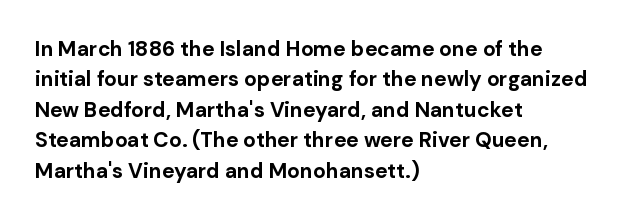
{"italic": "no", "bold": "yes", "underline": "no", "align": "left", "line_spacing": "normal", "line_spacing_ratio": 1.45, "letter_spacing": "normal", "letter_spacing_em": 0.0, "glyph_px": 21}
